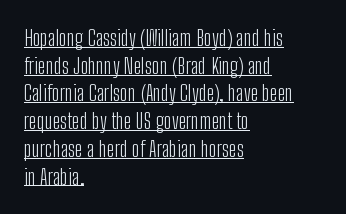
The image shows 22 px text type, upright; set left-aligned, normal line spacing (1.26x), normal letter spacing, underlined.
